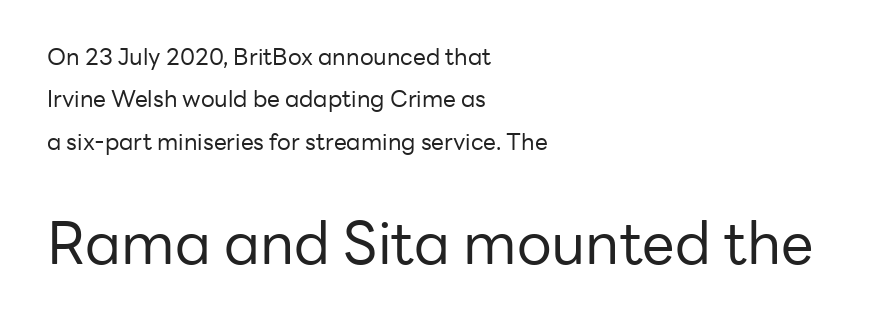
The image shows 58 px regular-weight sans-serif type, upright; set left-aligned, line spacing 1.84x, normal letter spacing, not underlined; the second (bottom) block is 2.52x larger; low stroke contrast and a medium x-height.
